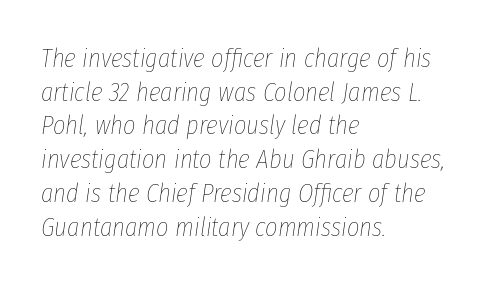
Q: Is the text bold? A: No.
Q: Is the text italic (slanted)? A: Yes, it leans right by about 8 degrees.
Q: Is the text underlined? A: No.
Q: How is the paragraph aligned? A: Left-aligned.
Q: Is the spacing between letters normal or unusually wide? A: Normal.
Q: Is the spacing between lines tight, normal or loose? A: Normal.
